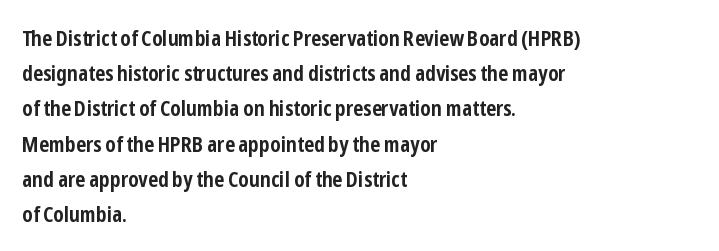
Every row of glyphs begins at an identical x-position on the left. Each word holds together tightly as a unit, with standard inter-letter gaps. What's the leading like? Ordinary, nothing unusual. Nope, not italic — everything's standing straight. The space directly below the letters is spotless.
